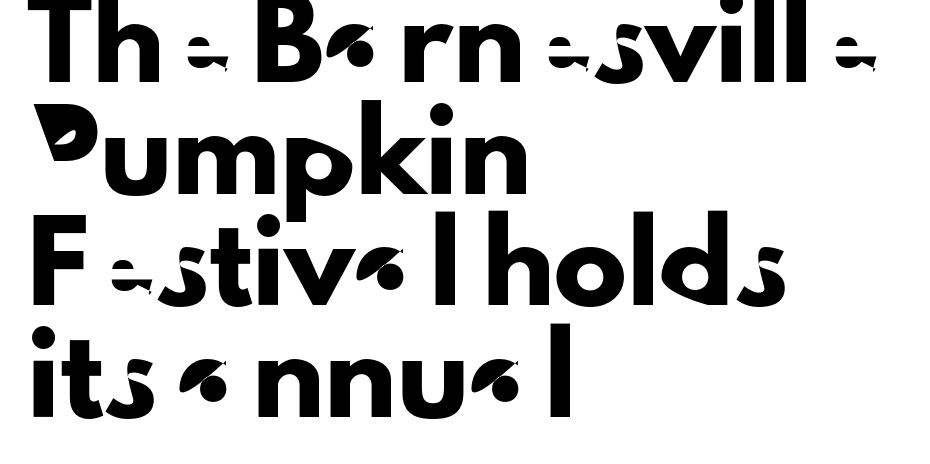
The image shows 73 px sans-serif type, upright; set left-aligned, normal line spacing (1.53x), normal letter spacing, not underlined; low stroke contrast and a small x-height.
